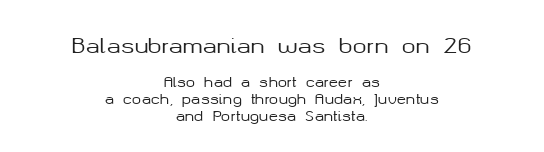
Q: Is the text italic (slanted)? A: No, it is upright.
Q: Is the text underlined? A: No.
Q: How is the paragraph aligned? A: Centered.
Q: Is the spacing between letters normal or unusually wide? A: Normal.
Q: Which block of text is set in a larger size, the first (top) or the second (bottom)? A: The first (top) one.
